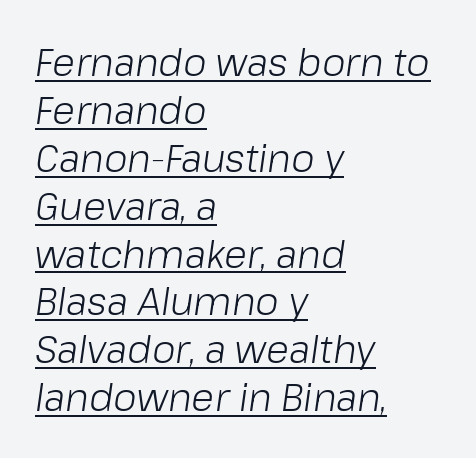
The image shows 38 px light type, italic (leaning right); set left-aligned, normal line spacing (1.26x), normal letter spacing, underlined; low stroke contrast and a medium x-height.
